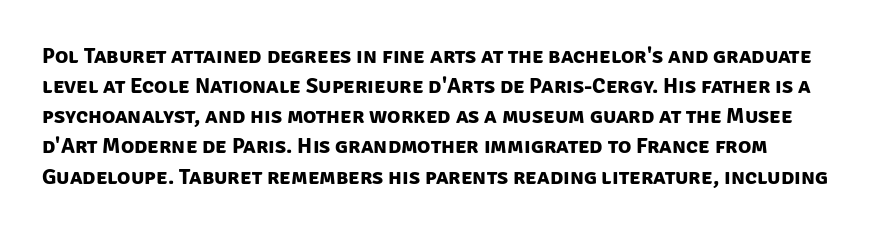
Q: Is the text bold? A: Yes.
Q: Is the text underlined? A: No.
Q: Is the spacing between letters normal or unusually wide? A: Normal.
Q: Is the spacing between lines tight, normal or loose? A: Normal.
